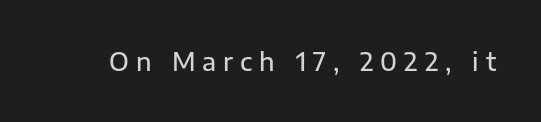
Q: Is the text italic (slanted)? A: No, it is upright.
Q: Is the text underlined? A: No.
Q: Is the spacing between letters normal or unusually wide? A: Unusually wide.
